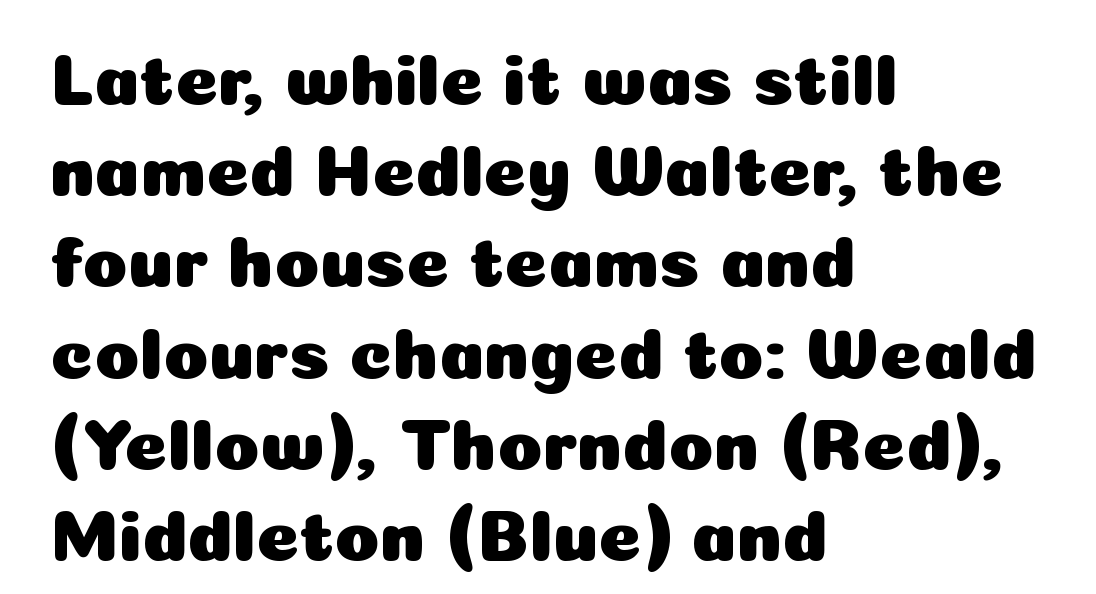
Words appear dense and cohesive because spacing is normal. Here the designer chose a conventional face with non-uniform glyph widths. The typeface chosen for these lines omits serifs. Typeset ragged right — the left edge is the straight one. Is there much room between lines? A standard amount, neither cramped nor airy. The strip under each line holds only bare page.
